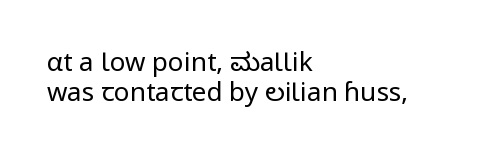
Q: Is the text bold? A: No.
Q: Is the text italic (slanted)? A: No, it is upright.
Q: Is the text underlined? A: No.
Q: How is the paragraph aligned? A: Left-aligned.
Q: Is the spacing between letters normal or unusually wide? A: Normal.
Q: Is the spacing between lines tight, normal or loose? A: Tight.
